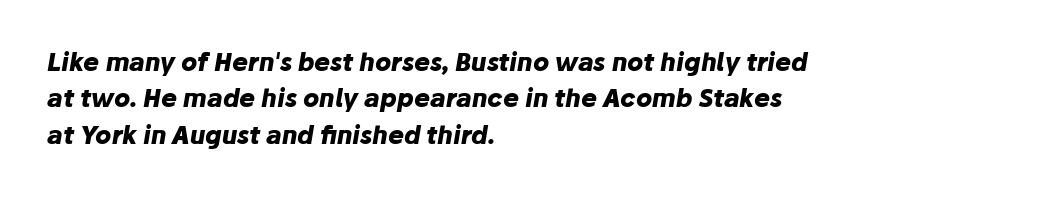
{"italic": "yes", "lean": "right", "slant_degrees": 10, "bold": "yes", "underline": "no", "align": "left", "line_spacing": "normal", "line_spacing_ratio": 1.52, "letter_spacing": "normal", "letter_spacing_em": 0.0, "glyph_px": 24}
